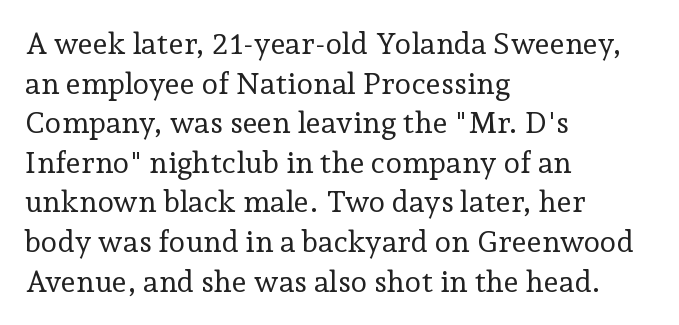
Q: Is the text bold? A: No.
Q: Is the text italic (slanted)? A: No, it is upright.
Q: Is the typeface a serif or a sans-serif typeface? A: Serif.
Q: Is the text underlined? A: No.
Q: How is the paragraph aligned? A: Left-aligned.
Q: Is the spacing between letters normal or unusually wide? A: Normal.
Q: Is the spacing between lines tight, normal or loose? A: Normal.
Q: Width (condensed, normal, or wide)? A: Normal.
Q: Stroke contrast? A: Low.
Q: x-height? A: Medium.
Q: Monospaced? A: No.
